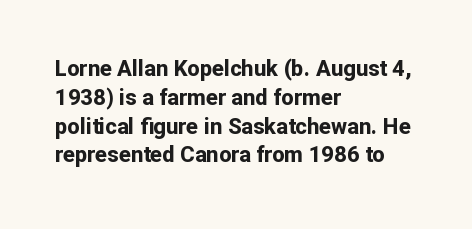
{"italic": "no", "bold": "yes", "underline": "no", "align": "left", "line_spacing": "normal", "line_spacing_ratio": 1.31, "letter_spacing": "normal", "letter_spacing_em": 0.0, "glyph_px": 22}
